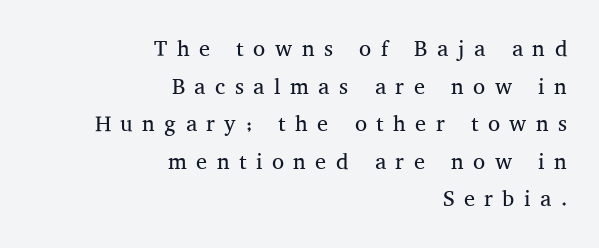
{"italic": "no", "bold": "no", "underline": "no", "align": "right", "line_spacing_ratio": 1.71, "letter_spacing": "wide", "letter_spacing_em": 0.43, "glyph_px": 22}
